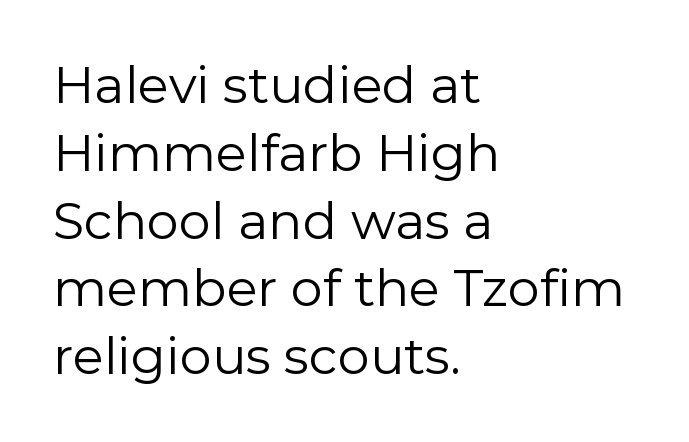
The image shows 51 px regular-weight sans-serif type, upright; set left-aligned, normal line spacing (1.33x), normal letter spacing, not underlined; low stroke contrast and a medium x-height.
